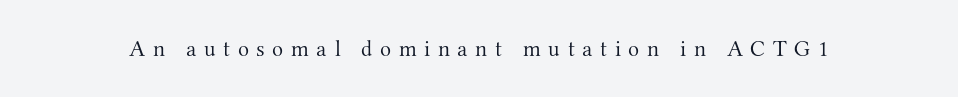
{"italic": "no", "bold": "no", "underline": "no", "letter_spacing": "wide", "letter_spacing_em": 0.33, "glyph_px": 23}
